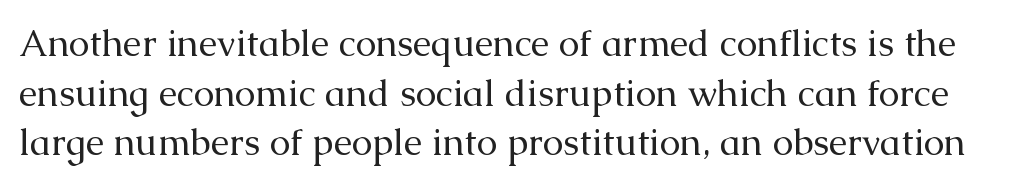
{"serif": "yes", "italic": "no", "bold": "no", "weight": "regular", "width": "normal", "stroke_contrast": "medium", "x_height": "medium", "monospaced": "no", "underline": "no", "line_spacing": "normal", "line_spacing_ratio": 1.34, "letter_spacing": "normal", "letter_spacing_em": 0.0, "glyph_px": 37}
